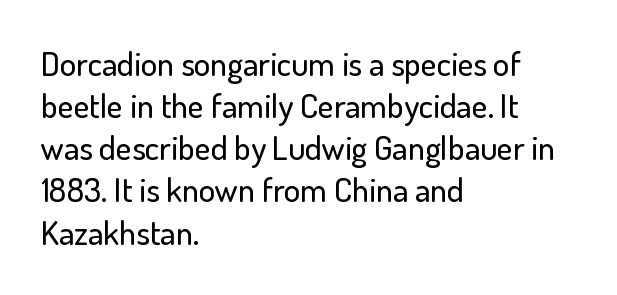
The image shows 34 px sans-serif type, upright; set left-aligned, line spacing 1.24x, normal letter spacing, not underlined; low stroke contrast and a small x-height.
